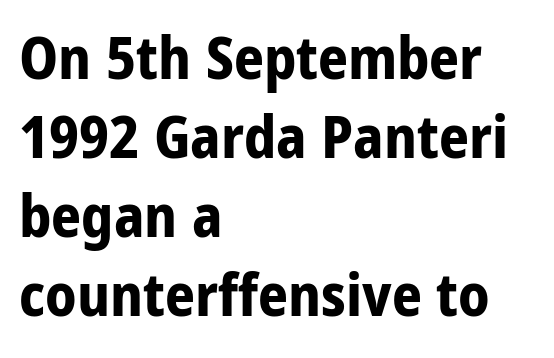
Pretty heavy lettering here — definitely bold. What stands out about the letter spacing? Nothing — it is the standard amount. In CSS terms this would be text-align: left. The zone under the glyphs is completely vacant. Normally led — the rows are evenly, conventionally spaced.
